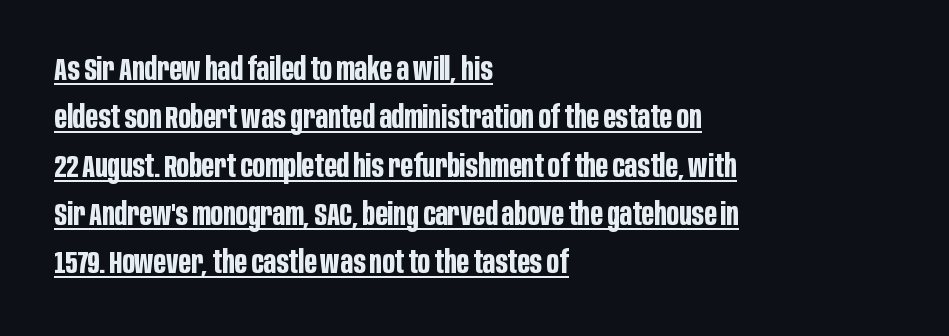
The image shows 32 px bold, condensed sans-serif type, upright; set left-aligned, normal line spacing (1.51x), normal letter spacing, underlined; low stroke contrast and a large x-height.
